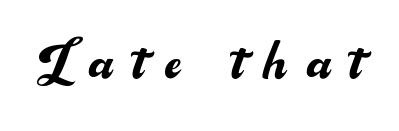
Q: Is the text bold? A: No.
Q: Is the text italic (slanted)? A: Yes.
Q: Is the typeface a serif or a sans-serif typeface? A: Sans-serif.
Q: Is the text underlined? A: No.
Q: Is the spacing between letters normal or unusually wide? A: Unusually wide.
Q: Width (condensed, normal, or wide)? A: Normal.
Q: Stroke contrast? A: Medium.
Q: x-height? A: Small.
Q: Monospaced? A: No.
